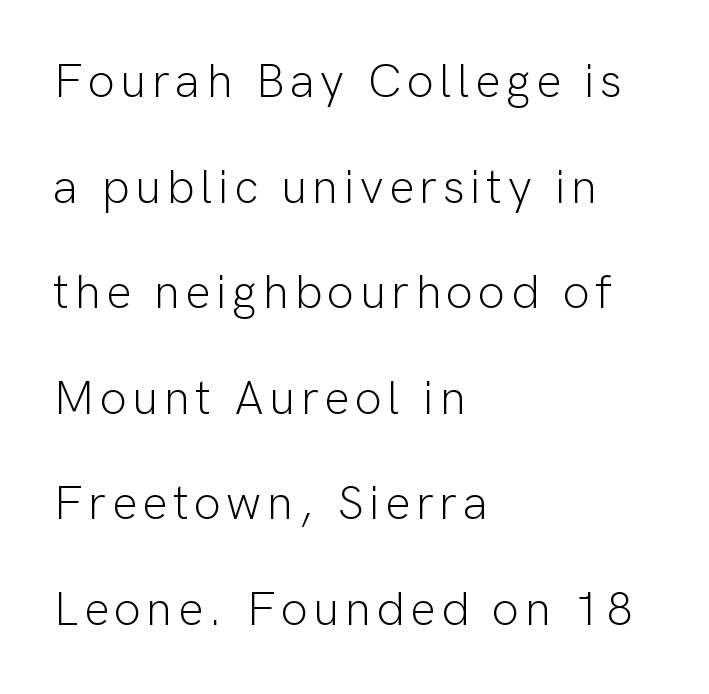
Q: Is the text bold? A: No.
Q: Is the text italic (slanted)? A: No, it is upright.
Q: Is the typeface a serif or a sans-serif typeface? A: Sans-serif.
Q: Is the text underlined? A: No.
Q: How is the paragraph aligned? A: Left-aligned.
Q: Is the spacing between lines tight, normal or loose? A: Loose.
Q: Width (condensed, normal, or wide)? A: Normal.
Q: Stroke contrast? A: Low.
Q: x-height? A: Medium.
Q: Monospaced? A: No.
